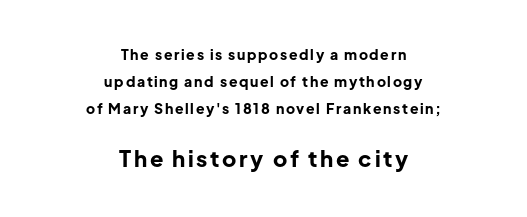
The image shows 22 px bold type, upright; set centered, loose line spacing (1.93x), not underlined; the second (bottom) block is 1.57x larger.
